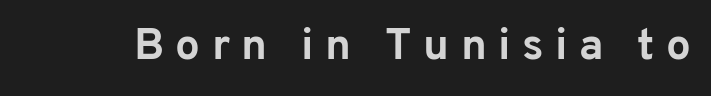
Q: Is the text bold? A: Yes.
Q: Is the text italic (slanted)? A: No, it is upright.
Q: Is the typeface a serif or a sans-serif typeface? A: Sans-serif.
Q: Is the text underlined? A: No.
Q: Is the spacing between letters normal or unusually wide? A: Unusually wide.
Q: Width (condensed, normal, or wide)? A: Normal.
Q: Stroke contrast? A: Low.
Q: x-height? A: Medium.
Q: Monospaced? A: No.
